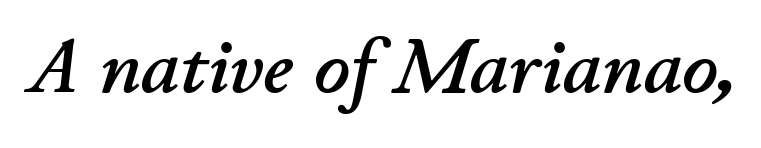
{"italic": "yes", "lean": "right", "slant_degrees": 11, "width": "normal", "stroke_contrast": "low", "x_height": "small", "monospaced": "no", "underline": "no", "letter_spacing": "normal", "letter_spacing_em": 0.0, "glyph_px": 78}
